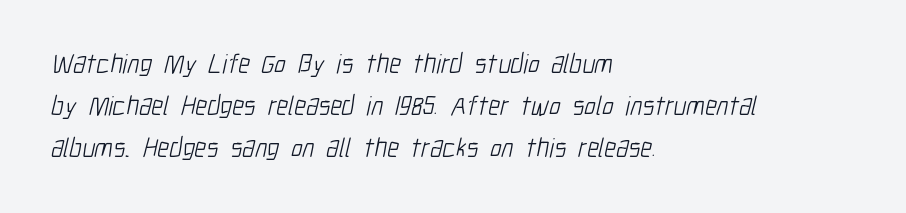
The image shows 27 px text type; set left-aligned, normal line spacing (1.56x), normal letter spacing, not underlined.
